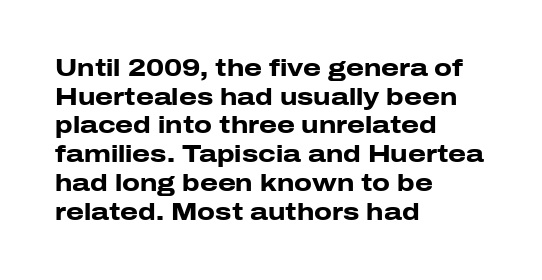
Q: Is the text bold? A: Yes.
Q: Is the text italic (slanted)? A: No, it is upright.
Q: Is the text underlined? A: No.
Q: How is the paragraph aligned? A: Left-aligned.
Q: Is the spacing between letters normal or unusually wide? A: Normal.
Q: Is the spacing between lines tight, normal or loose? A: Normal.
